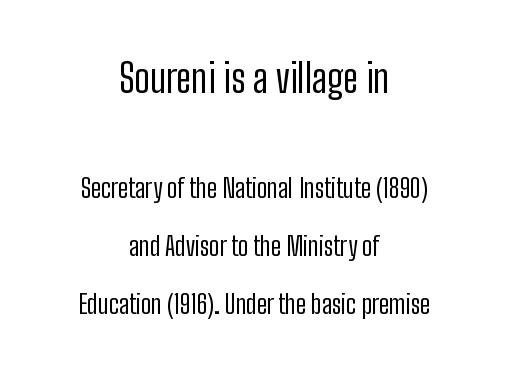
Q: Is the text bold? A: No.
Q: Is the text italic (slanted)? A: No, it is upright.
Q: Is the typeface a serif or a sans-serif typeface? A: Sans-serif.
Q: Is the text underlined? A: No.
Q: How is the paragraph aligned? A: Centered.
Q: Is the spacing between letters normal or unusually wide? A: Normal.
Q: Is the spacing between lines tight, normal or loose? A: Loose.
Q: Which block of text is set in a larger size, the first (top) or the second (bottom)? A: The first (top) one.
Q: Width (condensed, normal, or wide)? A: Condensed.
Q: Stroke contrast? A: Low.
Q: x-height? A: Medium.
Q: Monospaced? A: No.
